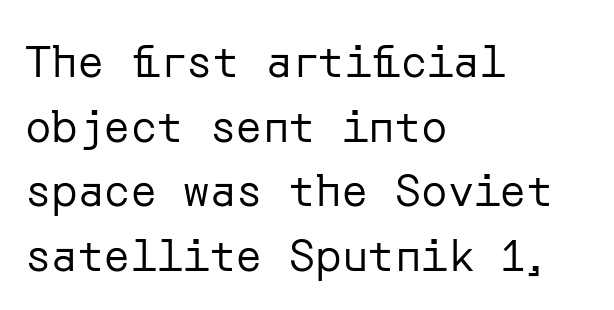
In CSS terms this would be text-align: left. You can tell it's not italic because the verticals are truly vertical. These lines are composed in type without serifs. Students, note that the glyphs here touch the page at normal intervals.
